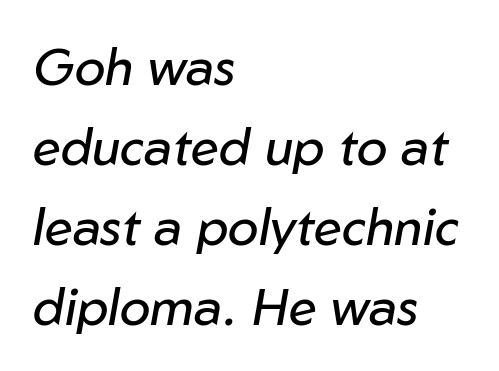
{"italic": "yes", "lean": "right", "slant_degrees": 10, "bold": "no", "weight": "regular", "width": "normal", "stroke_contrast": "low", "x_height": "medium", "monospaced": "no", "underline": "no", "align": "left", "line_spacing": "normal", "line_spacing_ratio": 1.57, "letter_spacing": "normal", "letter_spacing_em": 0.0, "glyph_px": 51}
